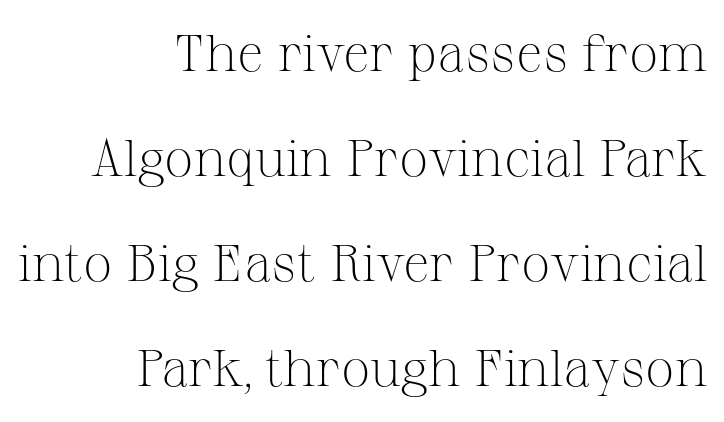
Q: Is the text bold? A: No.
Q: Is the text italic (slanted)? A: No, it is upright.
Q: Is the typeface a serif or a sans-serif typeface? A: Serif.
Q: Is the text underlined? A: No.
Q: How is the paragraph aligned? A: Right-aligned.
Q: Is the spacing between letters normal or unusually wide? A: Normal.
Q: Is the spacing between lines tight, normal or loose? A: Loose.
Q: Width (condensed, normal, or wide)? A: Normal.
Q: Stroke contrast? A: Medium.
Q: x-height? A: Medium.
Q: Monospaced? A: No.
